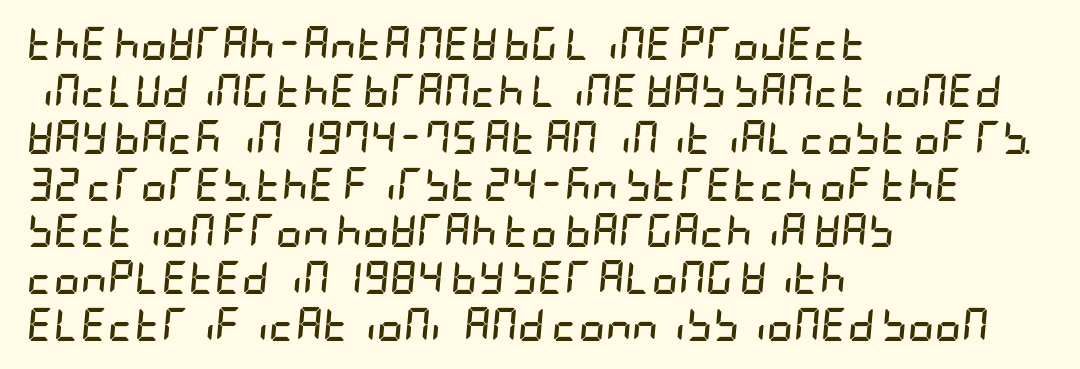
The image shows 33 px semibold, condensed type, italic (leaning right); set left-aligned, normal line spacing (1.42x), normal letter spacing, not underlined; low stroke contrast and a large x-height.
